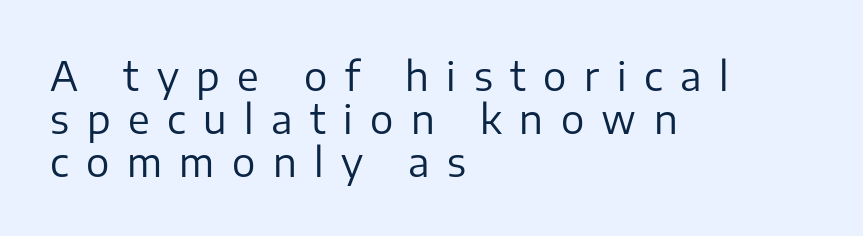
The image shows 39 px regular-weight sans-serif type, upright; set left-aligned, tight line spacing (1.1x), unusually wide letter spacing (+0.45 em), not underlined; low stroke contrast and a medium x-height.
